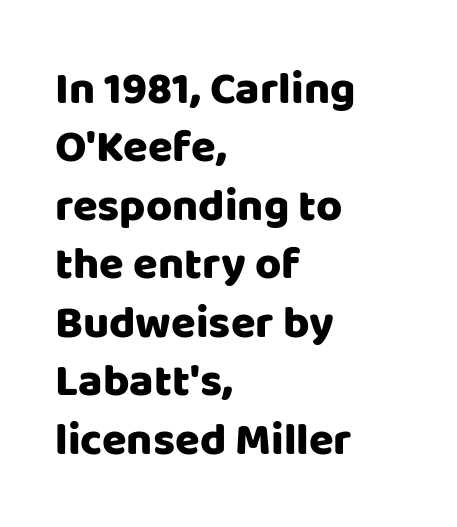
The image shows 45 px sans-serif type, upright; set left-aligned, normal line spacing (1.3x), normal letter spacing, not underlined; low stroke contrast and a large x-height.
